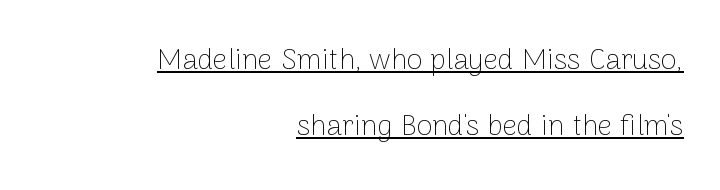
Stroke thickness stays within the range of a standard reading face or lighter. Students, observe the line beneath the letters — that is underlining. In terms of leading, this rendering errs on the spacious side. Italic: no, the glyphs are upright roman. Standard letterfit; no display-style spreading of the glyphs. The rendering uses natural spacing where letterforms have individual widths.
